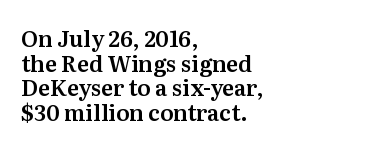
{"italic": "no", "underline": "no", "align": "left", "line_spacing": "tight", "line_spacing_ratio": 1.12, "letter_spacing": "normal", "letter_spacing_em": 0.0, "glyph_px": 22}
